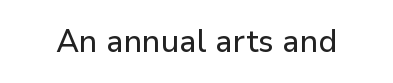
Italic? Not at all — the glyphs are vertical. Descender tails drop into unmarked territory. The glyphs in this specimen are sans serif. Spacing between characters is what you'd get straight out of the box.
